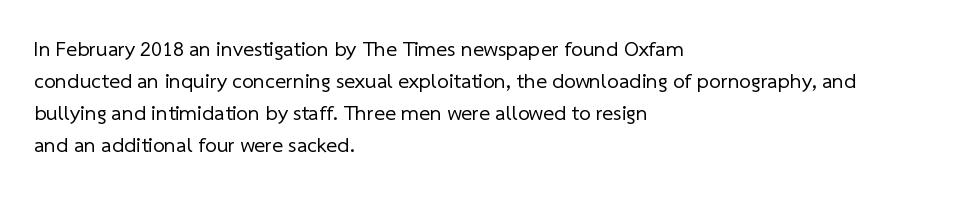
The image shows 21 px text type; set left-aligned, normal line spacing (1.53x), normal letter spacing, not underlined.
